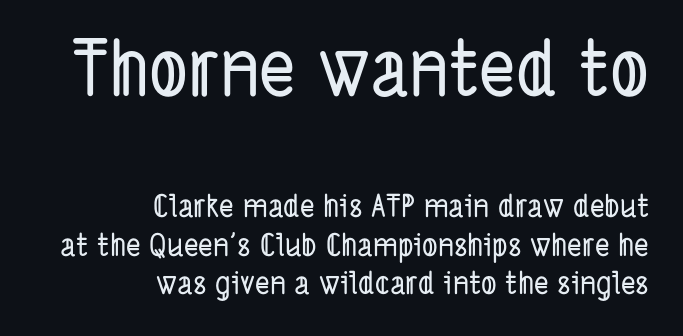
{"serif": "no", "width": "condensed", "stroke_contrast": "low", "x_height": "medium", "monospaced": "no", "underline": "no", "align": "right", "line_spacing": "normal", "line_spacing_ratio": 1.25, "letter_spacing": "normal", "letter_spacing_em": 0.0, "larger_block": "first", "size_ratio": 2.48, "glyph_px": 77}
